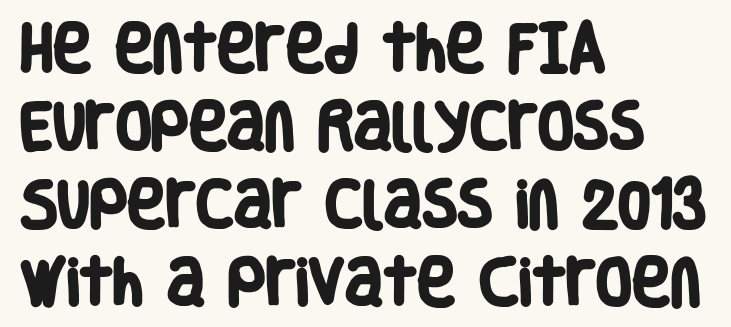
The rendering uses natural spacing where letterforms have individual widths. The letterforms sit shoulder to shoulder at normal distance. Unlike a traditional serif, this face leaves its strokes unadorned. Successive baselines arrive at the customary interval.
